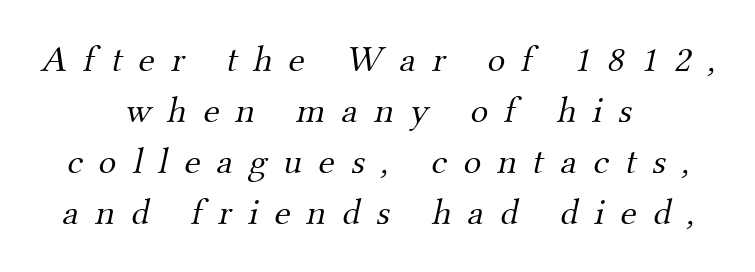
The image shows 37 px light serif type; set centered, normal line spacing (1.38x), unusually wide letter spacing (+0.44 em), not underlined; medium stroke contrast and a small x-height.
